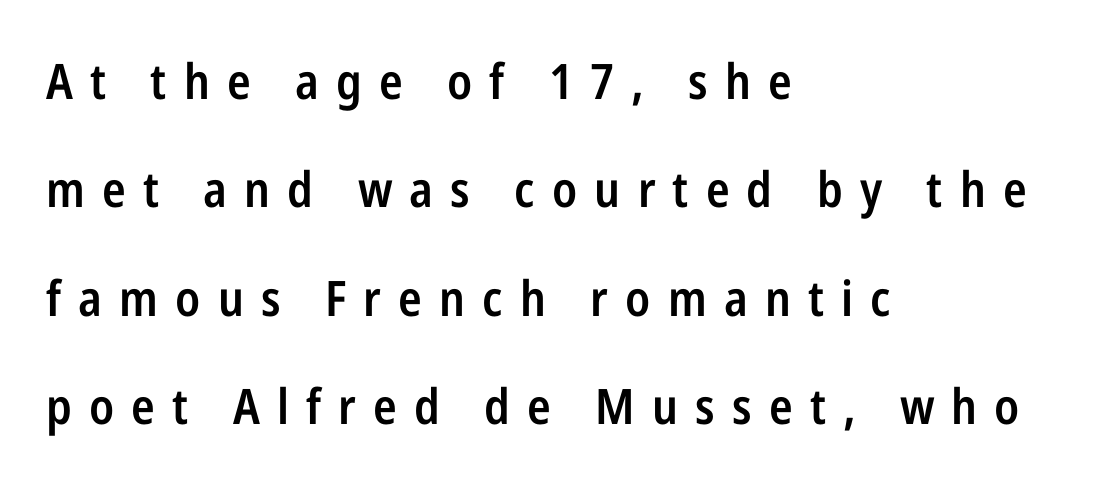
Q: Is the text bold? A: Semi-bold.
Q: Is the text italic (slanted)? A: No, it is upright.
Q: Is the typeface a serif or a sans-serif typeface? A: Sans-serif.
Q: Is the text underlined? A: No.
Q: How is the paragraph aligned? A: Left-aligned.
Q: Is the spacing between letters normal or unusually wide? A: Unusually wide.
Q: Is the spacing between lines tight, normal or loose? A: Loose.
Q: Width (condensed, normal, or wide)? A: Condensed.
Q: Stroke contrast? A: Low.
Q: x-height? A: Medium.
Q: Monospaced? A: No.
